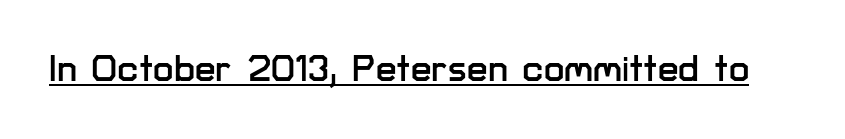
{"serif": "no", "italic": "no", "width": "normal", "stroke_contrast": "low", "x_height": "medium", "monospaced": "no", "underline": "yes", "letter_spacing": "normal", "letter_spacing_em": 0.0, "glyph_px": 37}
